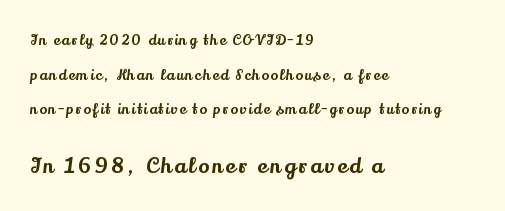
{"underline": "no", "align": "left", "line_spacing": "loose", "line_spacing_ratio": 2.48, "larger_block": "second", "size_ratio": 1.5, "glyph_px": 21}
